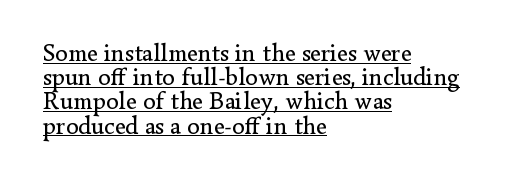
The typesetter has applied underlining to the passage shown. The typography opts for an upright posture over an oblique one. The cut favours lightness, reaching ordinary text weight at its darkest. Is there much room between lines? No — they nearly touch. Look at the tracking — it's just the regular setting, nothing added.
